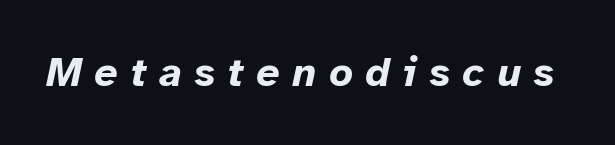
Q: Is the text bold? A: Yes.
Q: Is the text italic (slanted)? A: Yes, it leans right by about 12 degrees.
Q: Is the text underlined? A: No.
Q: Is the spacing between letters normal or unusually wide? A: Unusually wide.
Q: Width (condensed, normal, or wide)? A: Normal.
Q: Stroke contrast? A: Low.
Q: x-height? A: Medium.
Q: Monospaced? A: No.
